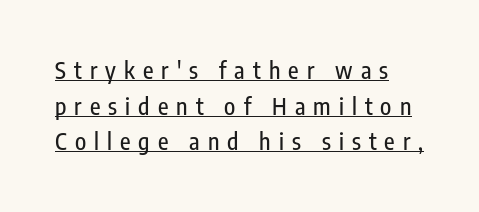
A typographer would call this underscored text. A typesetter would call this leading conventional body-copy spacing. The axis of the letterforms is exactly vertical. Short note: letters widely spaced.
